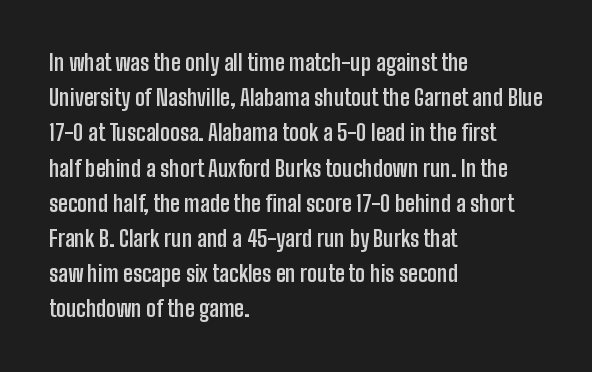
Every row of glyphs begins at an identical x-position on the left. Each word holds together tightly as a unit, with standard inter-letter gaps. What's the leading like? Ordinary, nothing unusual. Nope, not italic — everything's standing straight. The space directly below the letters is spotless.
